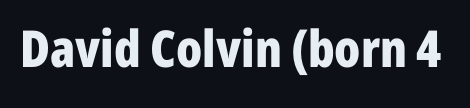
The image shows 51 px bold, condensed sans-serif type, upright; set normal letter spacing, not underlined; low stroke contrast and a medium x-height.
